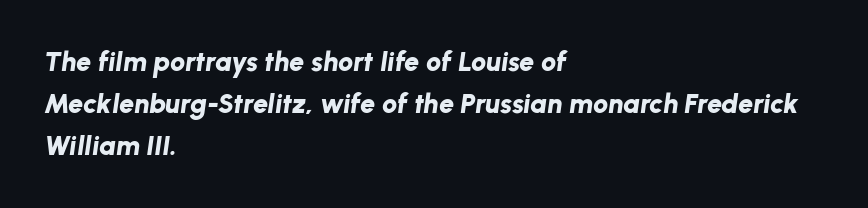
The vertical gap from one line to the next is medium. The face used here has the dense, thick strokes of a bold. Spacing between characters is what you'd get straight out of the box. Check under the words: just untouched page. The typesetter chose a ragged-right arrangement here. A typesetter would mark this as italic.
